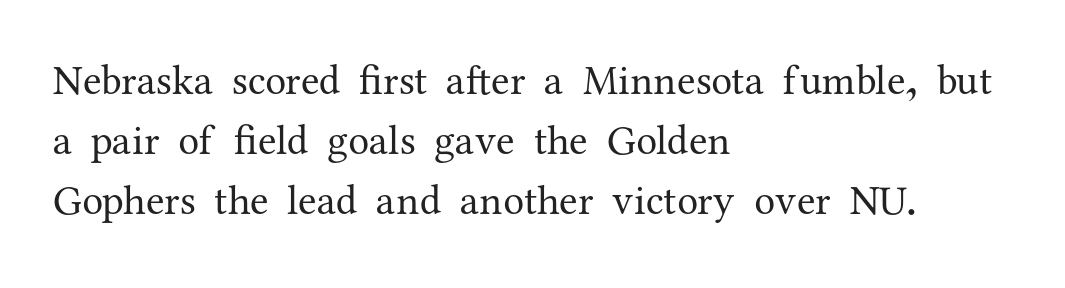
Q: Is the text bold? A: No.
Q: Is the text italic (slanted)? A: No, it is upright.
Q: Is the typeface a serif or a sans-serif typeface? A: Serif.
Q: Is the text underlined? A: No.
Q: How is the paragraph aligned? A: Left-aligned.
Q: Is the spacing between letters normal or unusually wide? A: Normal.
Q: Is the spacing between lines tight, normal or loose? A: Normal.
Q: Width (condensed, normal, or wide)? A: Normal.
Q: Stroke contrast? A: Medium.
Q: x-height? A: Medium.
Q: Monospaced? A: No.
